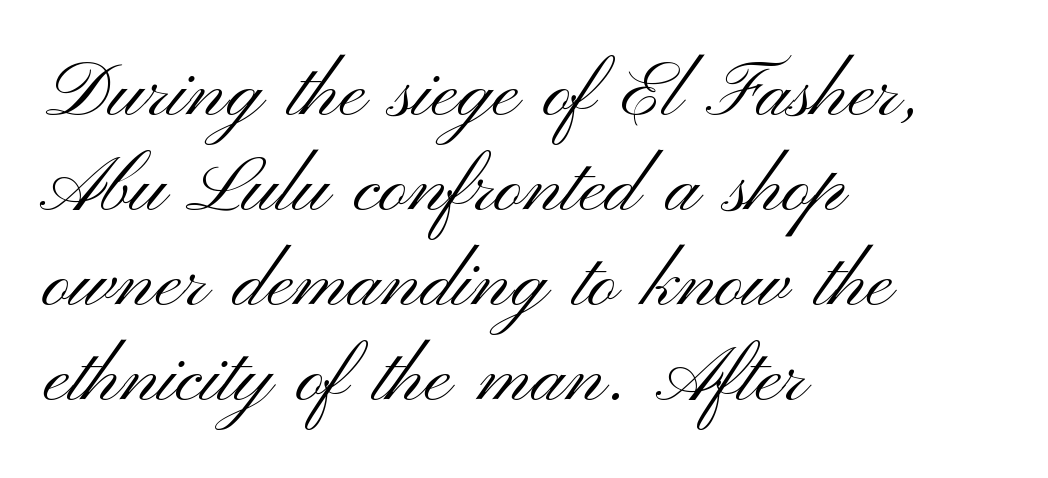
Has an underline been added? It has not. The rag falls on the right side of this text block. In terms of letterform style, serifs are entirely absent. Nobody touched the tracking dial on this one. Character widths vary here, with narrow letters taking less room than wide ones.
